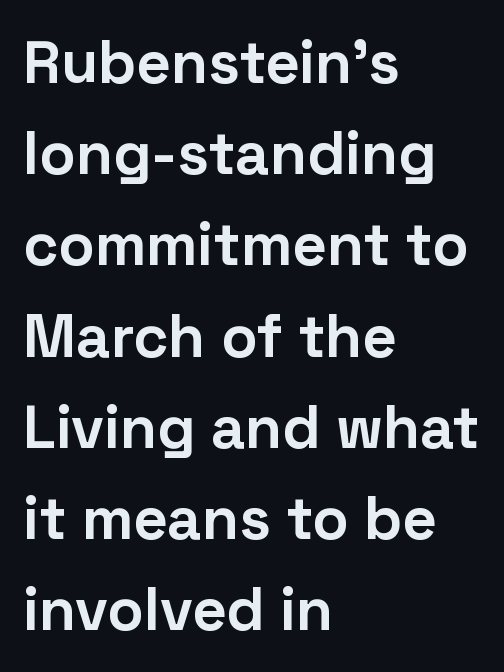
Q: Is the text bold? A: Yes.
Q: Is the text italic (slanted)? A: No, it is upright.
Q: Is the typeface a serif or a sans-serif typeface? A: Sans-serif.
Q: Is the text underlined? A: No.
Q: How is the paragraph aligned? A: Left-aligned.
Q: Is the spacing between letters normal or unusually wide? A: Normal.
Q: Is the spacing between lines tight, normal or loose? A: Normal.
Q: Width (condensed, normal, or wide)? A: Normal.
Q: Stroke contrast? A: Low.
Q: x-height? A: Medium.
Q: Monospaced? A: No.
